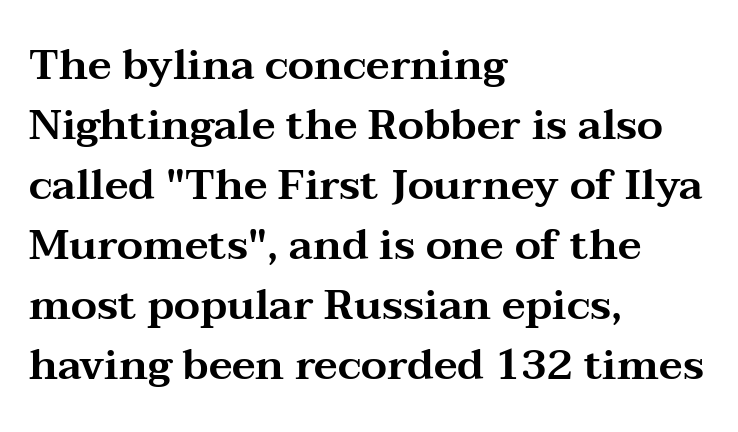
{"serif": "yes", "italic": "no", "width": "wide", "stroke_contrast": "medium", "x_height": "medium", "monospaced": "no", "underline": "no", "align": "left", "line_spacing": "normal", "line_spacing_ratio": 1.43, "letter_spacing": "normal", "letter_spacing_em": 0.0, "glyph_px": 42}
